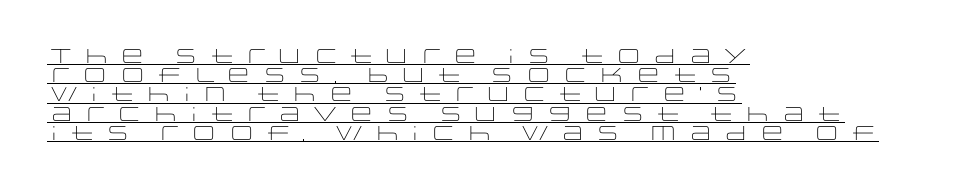
The image shows 20 px text type, upright; set left-aligned, tight line spacing (0.96x), unusually wide letter spacing (+0.3 em), underlined.
